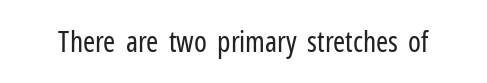
{"serif": "no", "italic": "no", "bold": "no", "weight": "regular", "width": "condensed", "stroke_contrast": "low", "x_height": "medium", "monospaced": "no", "underline": "no", "letter_spacing": "normal", "letter_spacing_em": 0.0, "glyph_px": 29}
